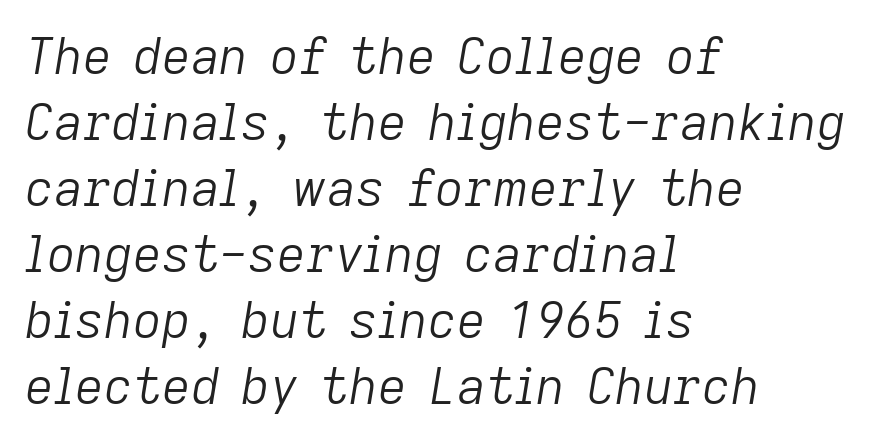
{"italic": "yes", "lean": "right", "slant_degrees": 9, "bold": "no", "weight": "light", "width": "normal", "stroke_contrast": "low", "x_height": "medium", "monospaced": "no", "underline": "no", "align": "left", "line_spacing": "normal", "line_spacing_ratio": 1.32, "letter_spacing": "normal", "letter_spacing_em": 0.0, "glyph_px": 50}
